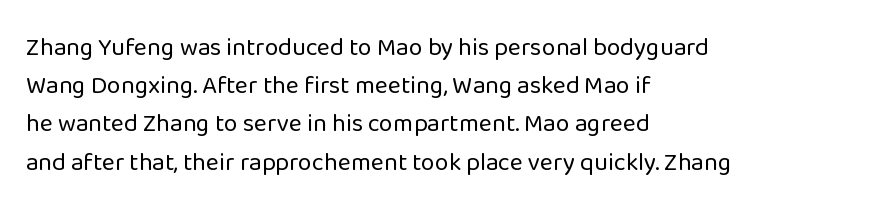
{"italic": "no", "bold": "no", "underline": "no", "align": "left", "line_spacing": "normal", "line_spacing_ratio": 1.53, "letter_spacing": "normal", "letter_spacing_em": 0.0, "glyph_px": 25}
